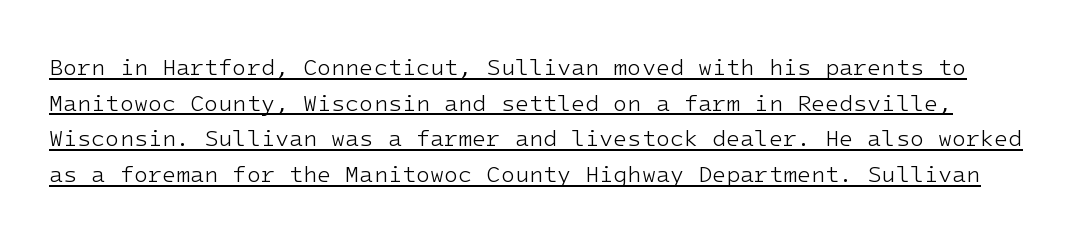
Q: Is the text bold? A: No.
Q: Is the text italic (slanted)? A: No, it is upright.
Q: Is the text underlined? A: Yes.
Q: Is the spacing between letters normal or unusually wide? A: Normal.
Q: Is the spacing between lines tight, normal or loose? A: Normal.
